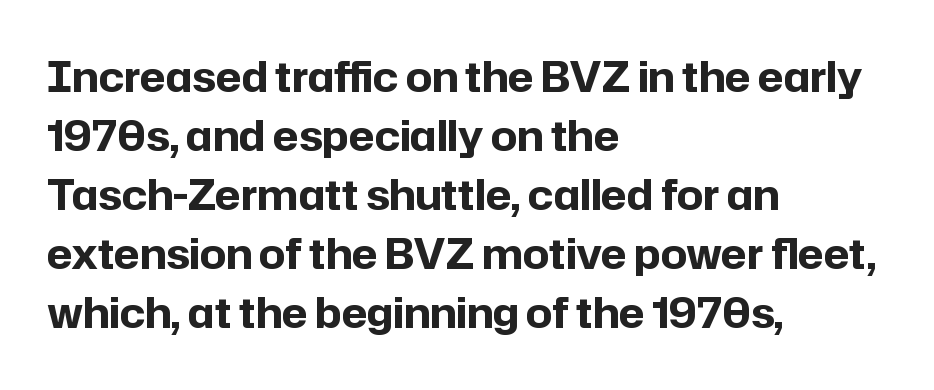
Students, this is bold: see how much ink each stroke carries. The space between consecutive lines is moderate. Style check: upright. Does the copy run flush right? No — it runs flush left. The gaps between neighbouring characters are ordinary and unremarkable. Nope, no serifs anywhere on these letters.
